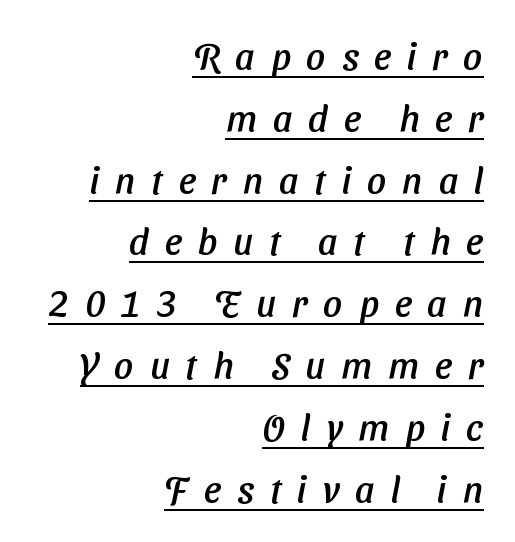
The rendering uses natural spacing where letterforms have individual widths. The face used here appears with an underline applied. Leading: standard. The face used here is a sans, in the tradition of grotesques and geometrics.
